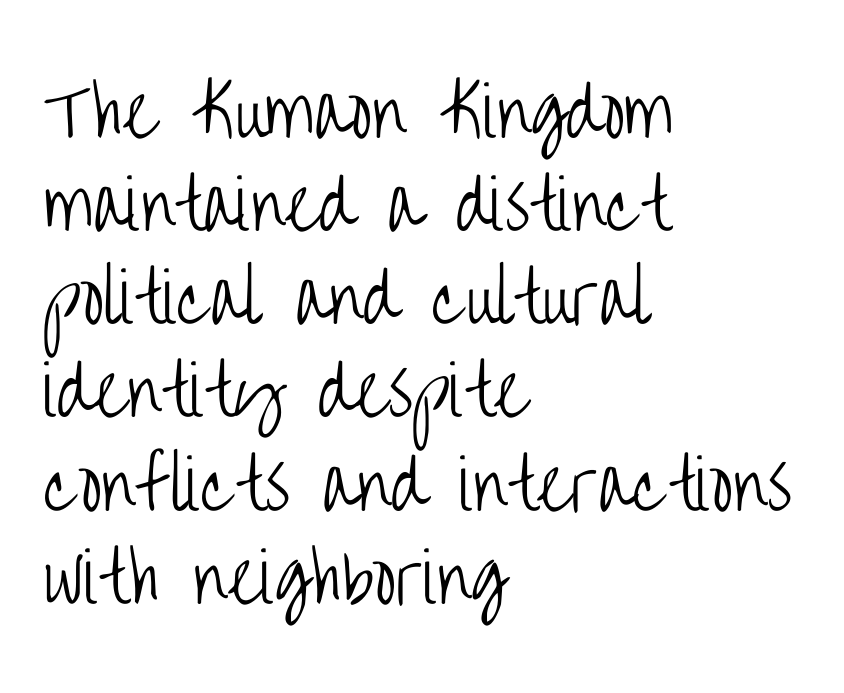
The image shows 68 px light, condensed sans-serif type, upright; set left-aligned, normal line spacing (1.37x), normal letter spacing, not underlined; low stroke contrast and a large x-height.
